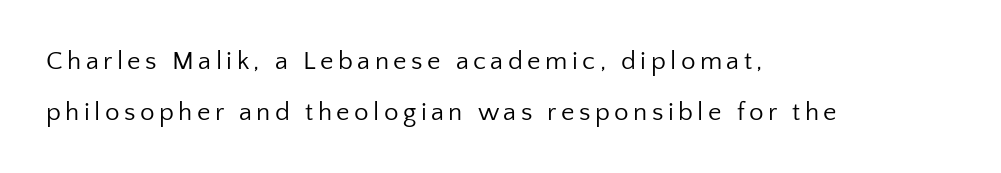
One-word summary of the alignment: left. The zone under the glyphs is completely vacant. The passage shown stacks its lines with a broad gap. The letters look calm and open, with moderate or lighter stems.
